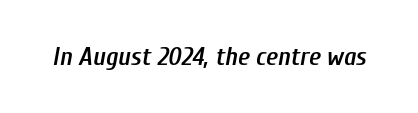
Q: Is the text bold? A: Semi-bold.
Q: Is the text italic (slanted)? A: Yes, it leans right by about 10 degrees.
Q: Is the text underlined? A: No.
Q: Is the spacing between letters normal or unusually wide? A: Normal.
